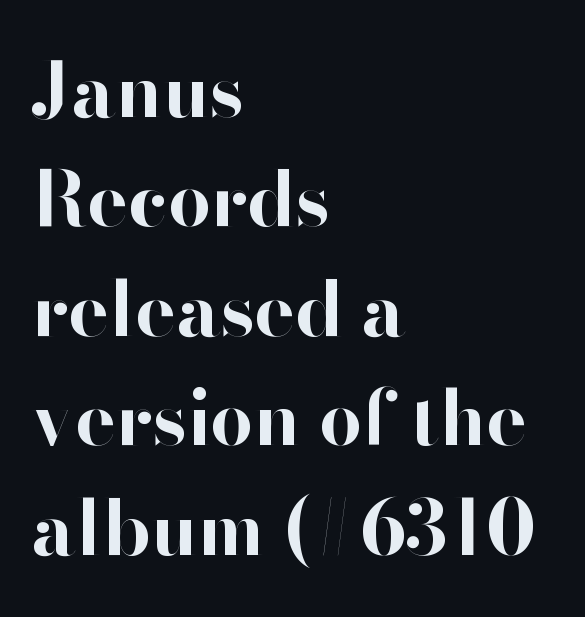
{"serif": "no", "italic": "no", "bold": "yes", "weight": "bold", "width": "normal", "stroke_contrast": "high", "x_height": "small", "monospaced": "no", "underline": "no", "align": "left", "line_spacing": "normal", "line_spacing_ratio": 1.44, "letter_spacing": "normal", "letter_spacing_em": 0.0, "glyph_px": 76}
